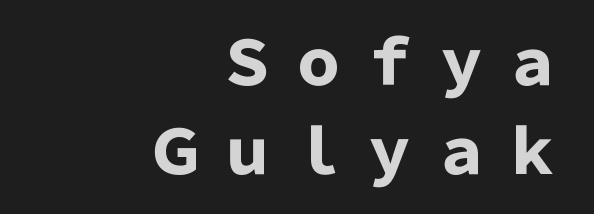
The image shows 61 px heavy sans-serif type, upright; set right-aligned, normal line spacing (1.46x), not underlined; low stroke contrast and a medium x-height.
